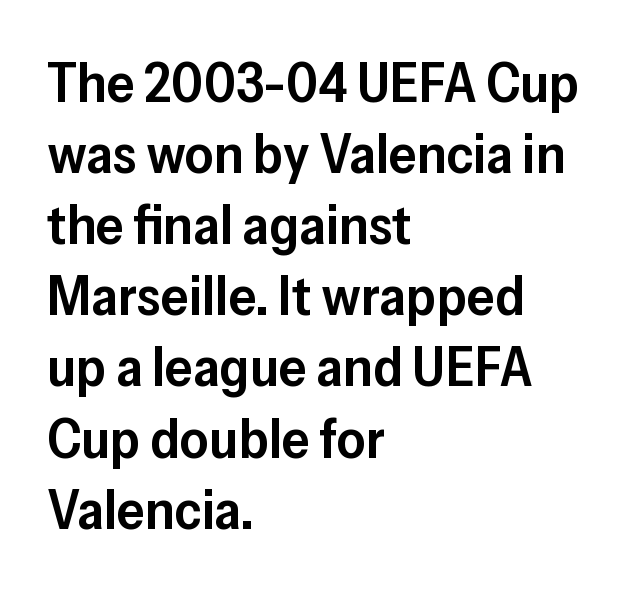
{"serif": "no", "italic": "no", "bold": "semi", "weight": "semibold", "width": "normal", "stroke_contrast": "low", "x_height": "medium", "monospaced": "no", "underline": "no", "align": "left", "line_spacing": "normal", "line_spacing_ratio": 1.27, "letter_spacing": "normal", "letter_spacing_em": 0.0, "glyph_px": 56}
